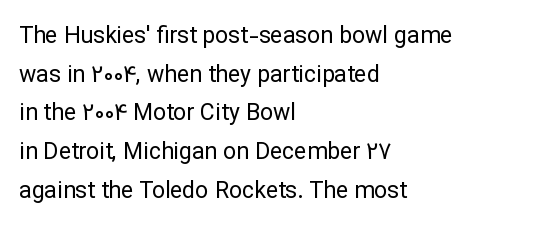
The image shows 23 px text type, upright; set left-aligned, normal line spacing (1.68x), normal letter spacing, not underlined.
